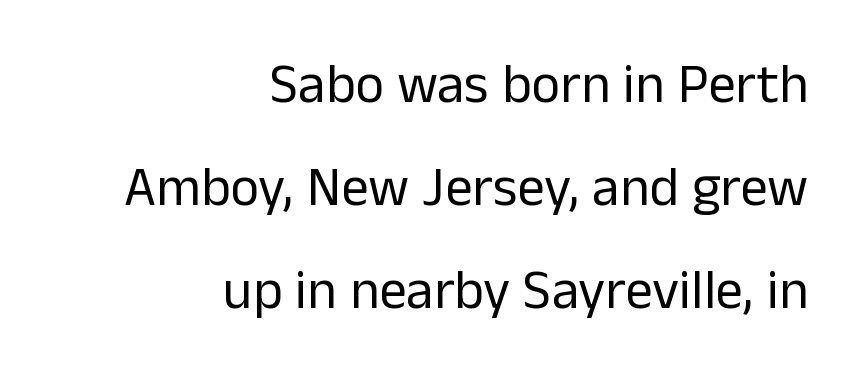
Look at the tracking — it's just the regular setting, nothing added. The face used here is a sans, in the tradition of grotesques and geometrics. Words float on clear page, feet unadorned. This is roman type, the default non-slanted kind. Line ends are locked; line starts wander. Compared with a typical body face, this is equally light or lighter still.
